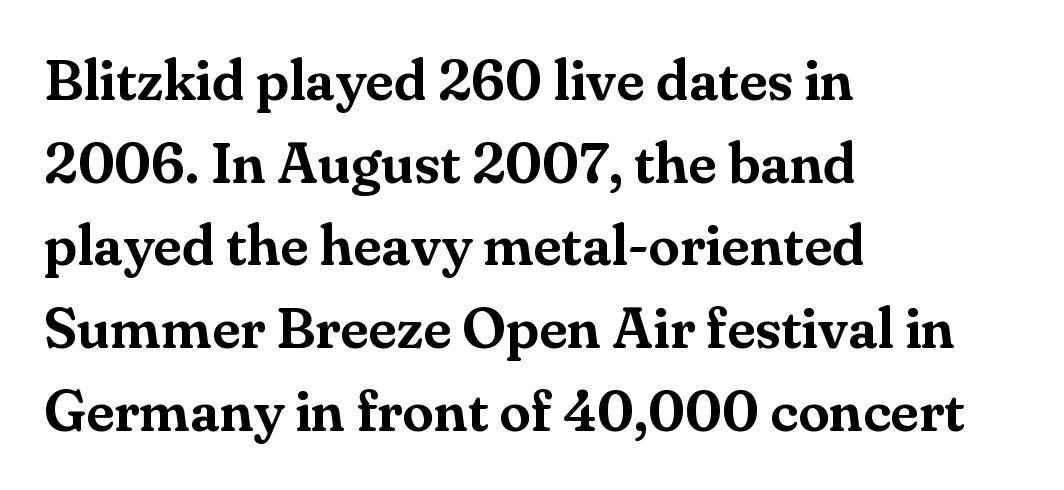
The image shows 57 px serif type, upright; set left-aligned, normal line spacing (1.45x), normal letter spacing, not underlined; medium stroke contrast and a small x-height.
